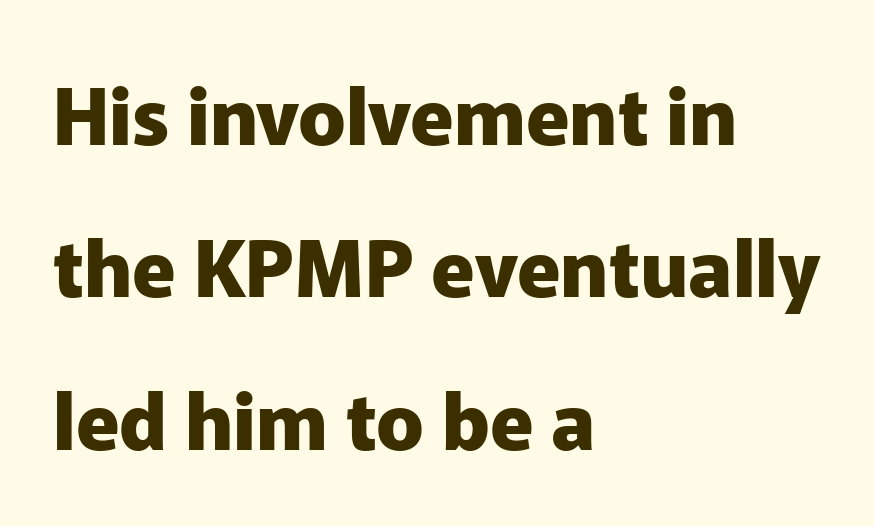
Font category for this specimen: sans-serif. Is there much room between lines? Yes — plenty of vertical air separates them. Check the space under the baseline: it is left empty. In terms of posture, this sample is upright.
